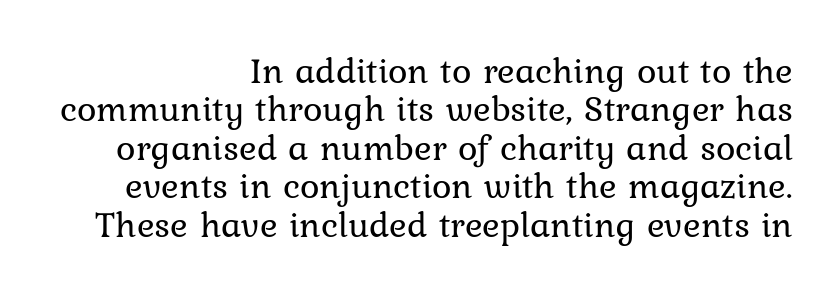
Q: Is the text bold? A: No.
Q: Is the text italic (slanted)? A: No, it is upright.
Q: Is the text underlined? A: No.
Q: How is the paragraph aligned? A: Right-aligned.
Q: Is the spacing between letters normal or unusually wide? A: Normal.
Q: Is the spacing between lines tight, normal or loose? A: Tight.
Q: Width (condensed, normal, or wide)? A: Normal.
Q: Stroke contrast? A: Low.
Q: x-height? A: Medium.
Q: Monospaced? A: No.
